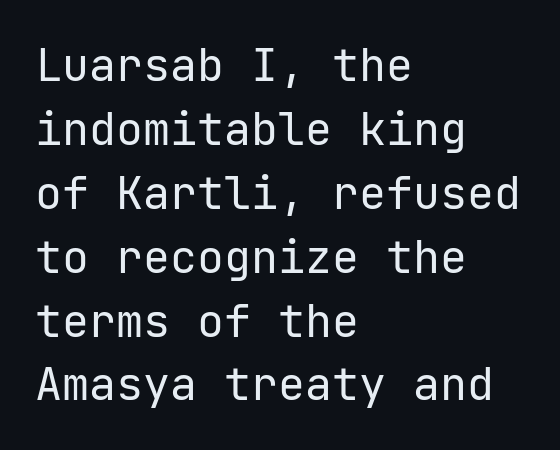
{"serif": "no", "italic": "no", "bold": "no", "weight": "regular", "width": "normal", "stroke_contrast": "low", "x_height": "medium", "underline": "no", "align": "left", "line_spacing": "normal", "line_spacing_ratio": 1.42, "letter_spacing": "normal", "letter_spacing_em": 0.0, "glyph_px": 45}
